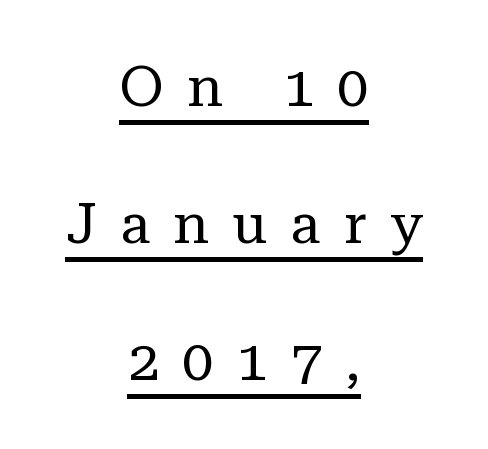
{"serif": "yes", "italic": "no", "bold": "no", "weight": "regular", "width": "normal", "stroke_contrast": "low", "x_height": "medium", "monospaced": "no", "underline": "yes", "align": "center", "line_spacing": "loose", "line_spacing_ratio": 2.45, "letter_spacing": "wide", "letter_spacing_em": 0.41, "glyph_px": 56}
